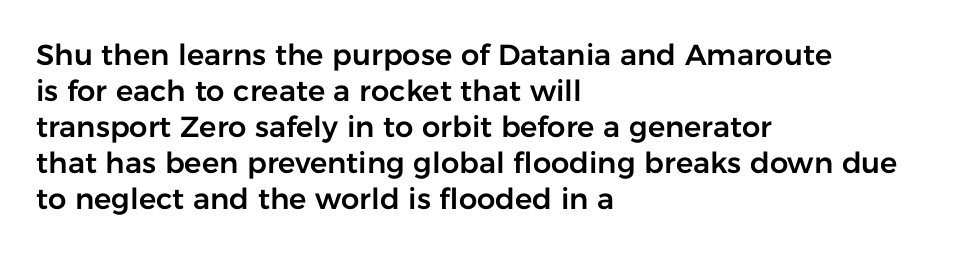
{"serif": "no", "italic": "no", "width": "normal", "stroke_contrast": "low", "x_height": "medium", "monospaced": "no", "underline": "no", "align": "left", "line_spacing_ratio": 1.24, "letter_spacing": "normal", "letter_spacing_em": 0.0, "glyph_px": 29}
